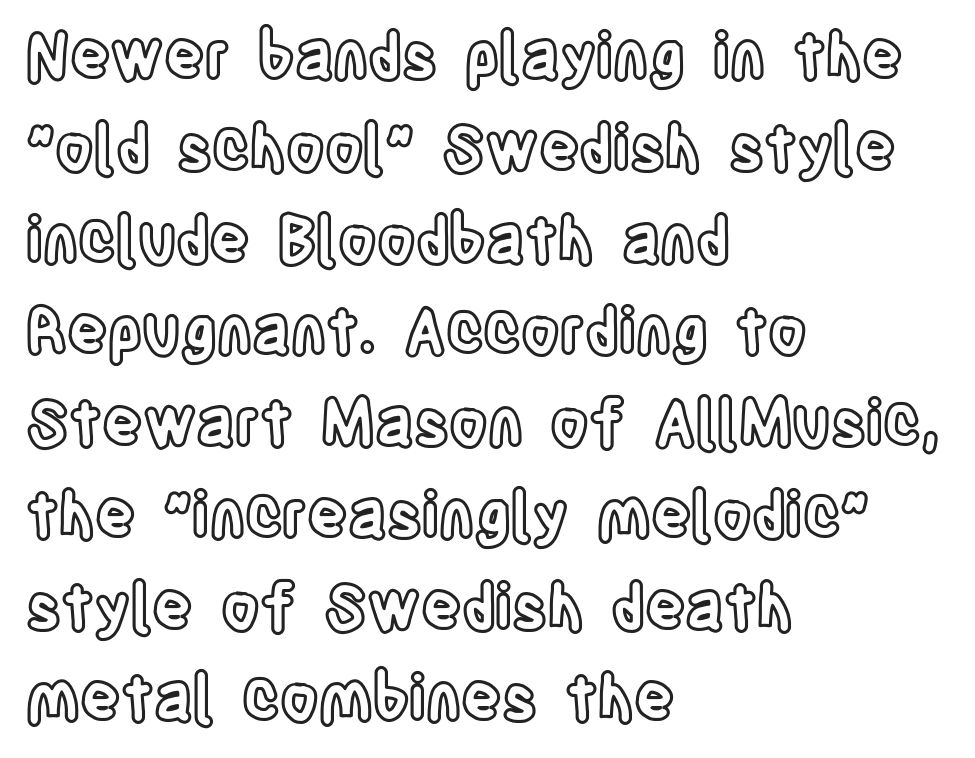
Q: Is the text italic (slanted)? A: No, it is upright.
Q: Is the text underlined? A: No.
Q: How is the paragraph aligned? A: Left-aligned.
Q: Is the spacing between letters normal or unusually wide? A: Normal.
Q: Is the spacing between lines tight, normal or loose? A: Normal.
Q: Width (condensed, normal, or wide)? A: Condensed.
Q: x-height? A: Large.
Q: Monospaced? A: No.
